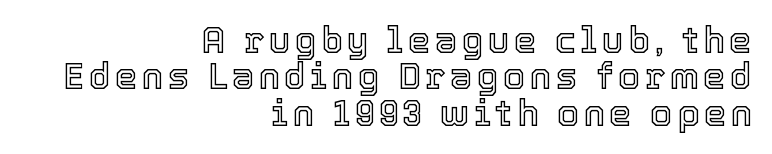
The image shows 36 px text type, upright; set right-aligned, tight line spacing (1.01x), not underlined; a medium x-height.
